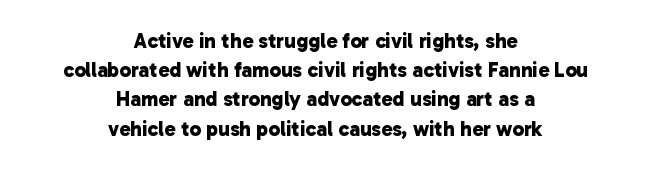
Q: Is the text bold? A: Yes.
Q: Is the text underlined? A: No.
Q: How is the paragraph aligned? A: Centered.
Q: Is the spacing between letters normal or unusually wide? A: Normal.
Q: Is the spacing between lines tight, normal or loose? A: Normal.
